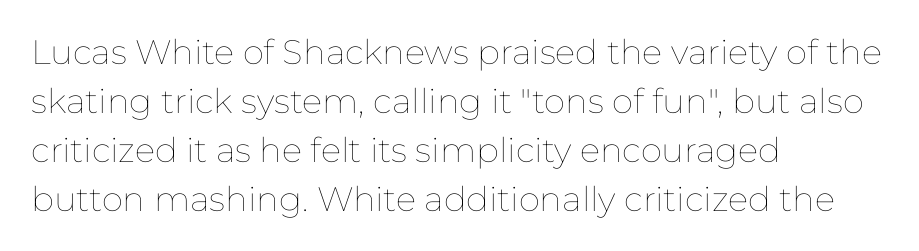
The image shows 34 px thin type, upright; set left-aligned, normal line spacing (1.44x), normal letter spacing, not underlined; low stroke contrast and a medium x-height.
